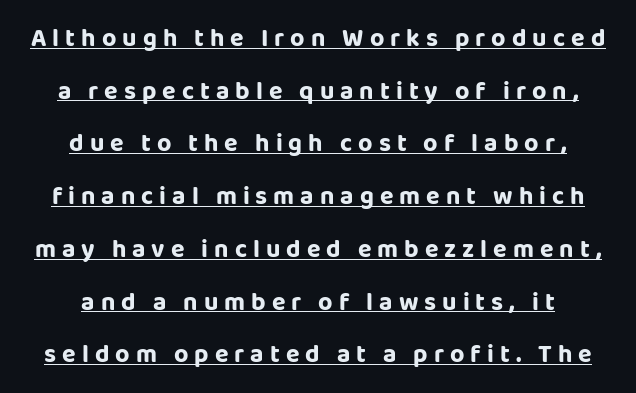
{"italic": "no", "underline": "yes", "align": "center", "line_spacing": "loose", "line_spacing_ratio": 2.11, "letter_spacing": "wide", "letter_spacing_em": 0.24, "glyph_px": 25}
